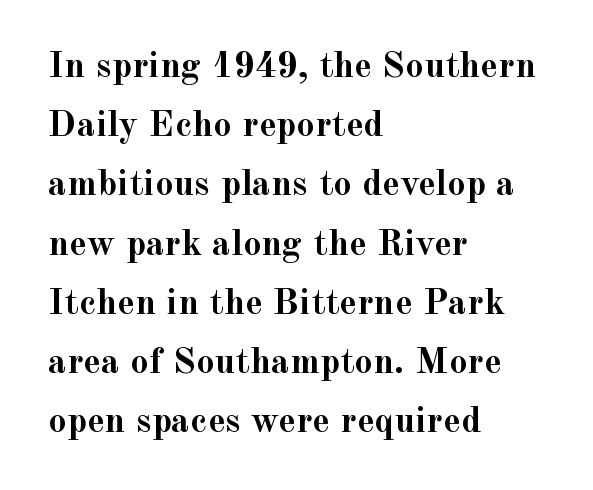
{"serif": "yes", "italic": "no", "bold": "yes", "weight": "semibold", "width": "normal", "x_height": "small", "monospaced": "no", "underline": "no", "align": "left", "line_spacing": "normal", "line_spacing_ratio": 1.6, "letter_spacing": "normal", "letter_spacing_em": 0.0, "glyph_px": 37}
